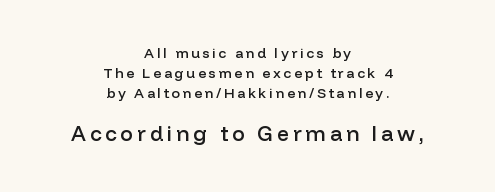
{"italic": "no", "bold": "semi", "underline": "no", "align": "center", "line_spacing": "normal", "line_spacing_ratio": 1.42, "larger_block": "second", "size_ratio": 1.5, "glyph_px": 21}
